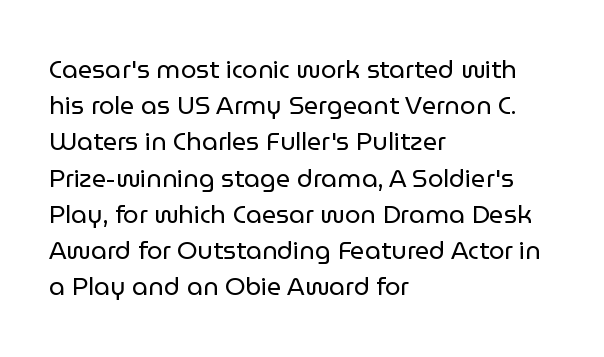
The cut favours lightness, reaching ordinary text weight at its darkest. Left-aligned paragraph, ragged on the right. There is no visible air inserted between adjacent glyphs. Has an underline been added? It has not. Upright lettering throughout. Leading matches the norm, producing a regular column.
